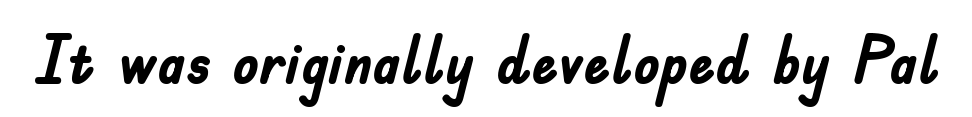
Typesetter's note: full bold, strokes at maximum text heaviness. You could not count columns in this text — the font is proportionally spaced. Look at the tracking — it's just the regular setting, nothing added. Are there feet on the stems? There aren't — it's a sans.
